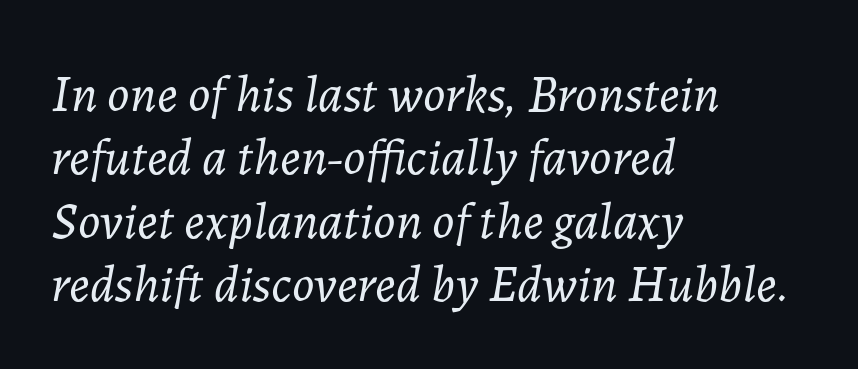
Q: Is the text bold? A: No.
Q: Is the text italic (slanted)? A: Yes, it leans right by about 7 degrees.
Q: Is the text underlined? A: No.
Q: How is the paragraph aligned? A: Left-aligned.
Q: Is the spacing between letters normal or unusually wide? A: Normal.
Q: Width (condensed, normal, or wide)? A: Normal.
Q: Stroke contrast? A: Low.
Q: x-height? A: Medium.
Q: Monospaced? A: No.
